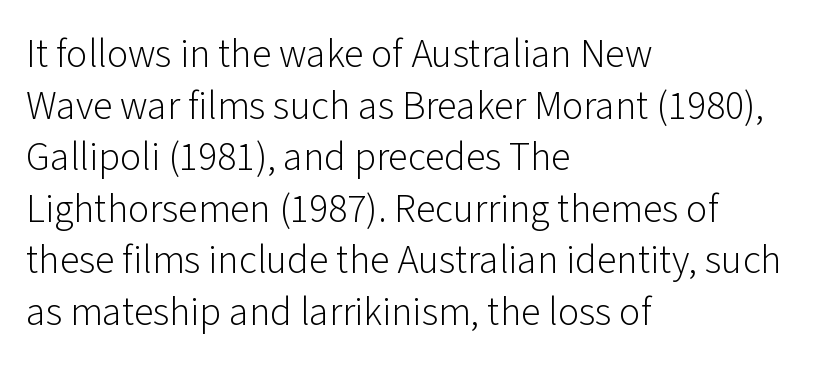
{"serif": "no", "italic": "no", "bold": "no", "weight": "light", "width": "normal", "stroke_contrast": "low", "x_height": "medium", "monospaced": "no", "underline": "no", "align": "left", "line_spacing": "normal", "line_spacing_ratio": 1.29, "letter_spacing": "normal", "letter_spacing_em": 0.0, "glyph_px": 40}
